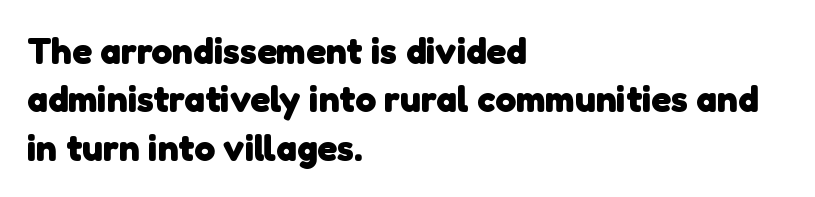
Q: Is the text bold? A: Yes.
Q: Is the typeface a serif or a sans-serif typeface? A: Sans-serif.
Q: Is the text underlined? A: No.
Q: How is the paragraph aligned? A: Left-aligned.
Q: Is the spacing between letters normal or unusually wide? A: Normal.
Q: Is the spacing between lines tight, normal or loose? A: Normal.
Q: Width (condensed, normal, or wide)? A: Normal.
Q: Stroke contrast? A: Low.
Q: x-height? A: Medium.
Q: Monospaced? A: No.
